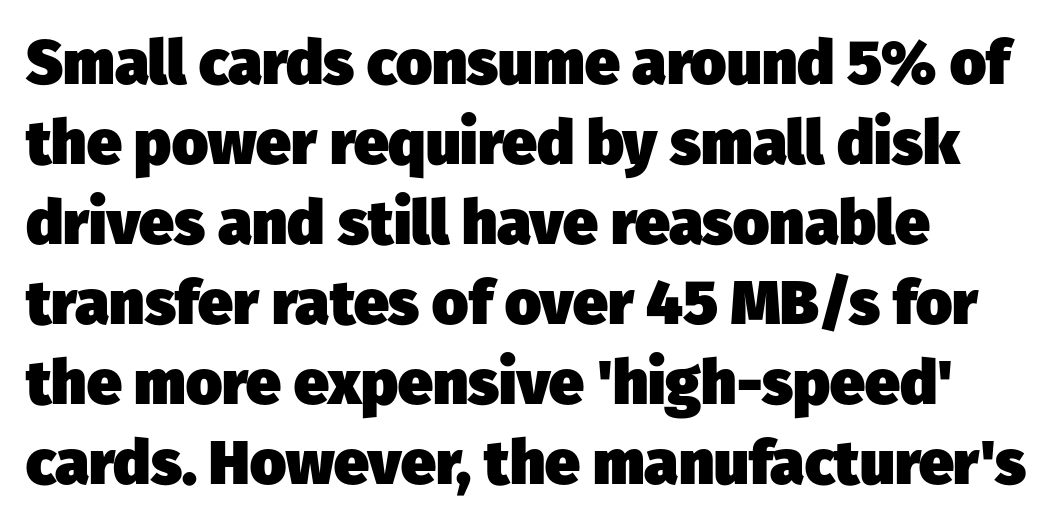
Q: Is the text bold? A: Yes.
Q: Is the typeface a serif or a sans-serif typeface? A: Sans-serif.
Q: Is the text underlined? A: No.
Q: Is the spacing between letters normal or unusually wide? A: Normal.
Q: Is the spacing between lines tight, normal or loose? A: Normal.
Q: Width (condensed, normal, or wide)? A: Normal.
Q: Stroke contrast? A: Low.
Q: x-height? A: Medium.
Q: Monospaced? A: No.
